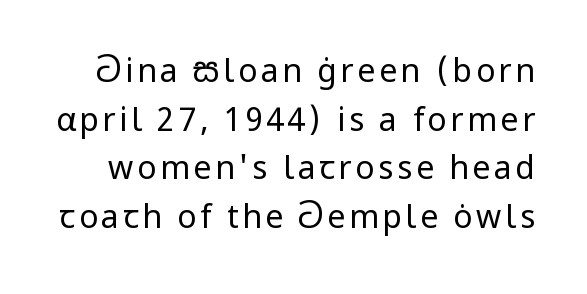
{"serif": "no", "italic": "no", "bold": "no", "weight": "regular", "width": "normal", "stroke_contrast": "low", "x_height": "medium", "monospaced": "no", "underline": "no", "line_spacing": "normal", "line_spacing_ratio": 1.52, "glyph_px": 32}
